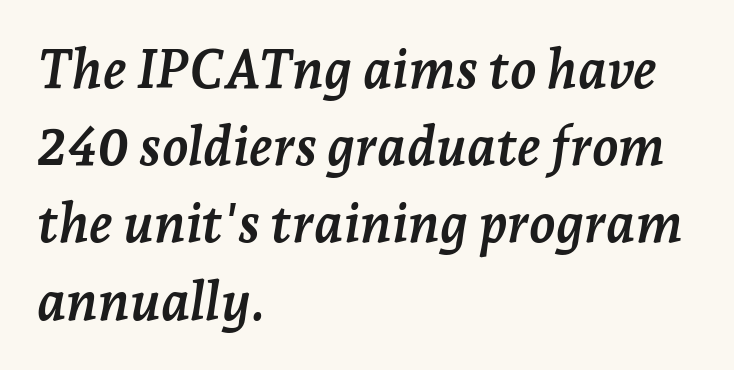
Q: Is the text bold? A: Yes.
Q: Is the text italic (slanted)? A: Yes, it leans right by about 7 degrees.
Q: Is the typeface a serif or a sans-serif typeface? A: Serif.
Q: Is the text underlined? A: No.
Q: How is the paragraph aligned? A: Left-aligned.
Q: Is the spacing between letters normal or unusually wide? A: Normal.
Q: Is the spacing between lines tight, normal or loose? A: Normal.
Q: Width (condensed, normal, or wide)? A: Normal.
Q: Stroke contrast? A: Low.
Q: x-height? A: Medium.
Q: Monospaced? A: No.
